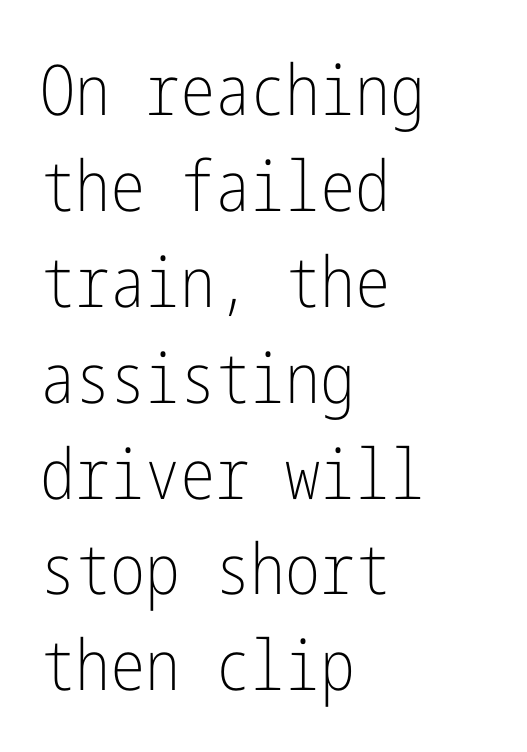
The image shows 70 px light, condensed sans-serif type, upright; set left-aligned, normal line spacing (1.37x), normal letter spacing, not underlined; low stroke contrast and a medium x-height.
